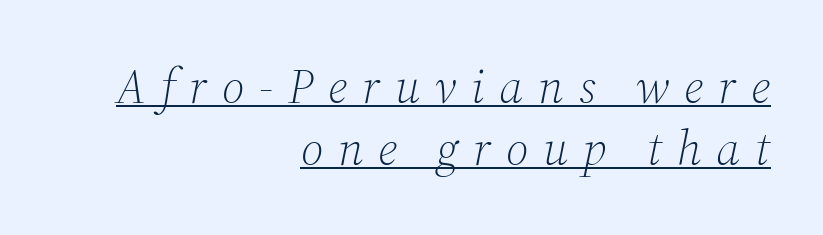
{"serif": "yes", "italic": "yes", "lean": "right", "slant_degrees": 12, "bold": "no", "weight": "light", "width": "normal", "stroke_contrast": "medium", "x_height": "medium", "monospaced": "no", "underline": "yes", "align": "right", "line_spacing": "normal", "line_spacing_ratio": 1.29, "letter_spacing": "wide", "letter_spacing_em": 0.31, "glyph_px": 48}
